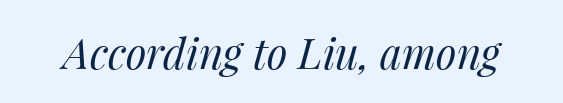
{"italic": "yes", "lean": "right", "slant_degrees": 14, "bold": "no", "weight": "regular", "width": "normal", "stroke_contrast": "medium", "x_height": "medium", "monospaced": "no", "underline": "no", "letter_spacing": "normal", "letter_spacing_em": 0.0, "glyph_px": 42}
